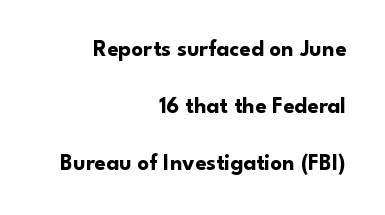
Quick note: not italic, upright. What stands out about the letter spacing? Nothing — it is the standard amount. How heavy is the stroke? Heavy — this is a bold. Leading is clearly above the norm, producing a sparse column.
